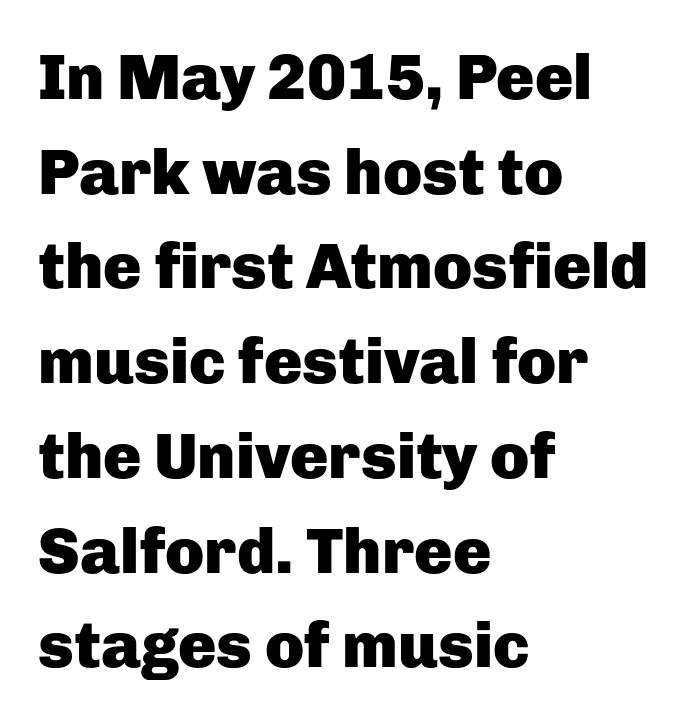
The image shows 64 px heavy sans-serif type, upright; set left-aligned, normal line spacing (1.48x), normal letter spacing, not underlined; low stroke contrast and a medium x-height.
